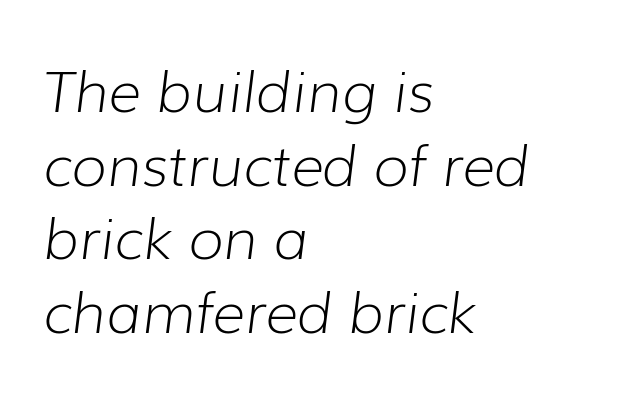
The rows are spaced the way most documents space them. You could not count columns in this text — the font is proportionally spaced. The passage shown is not bold in any degree. Horizontally, the lines are justified to the leading edge only. It's the slanting kind of type. Only glyphs here, with clear space below each row.
